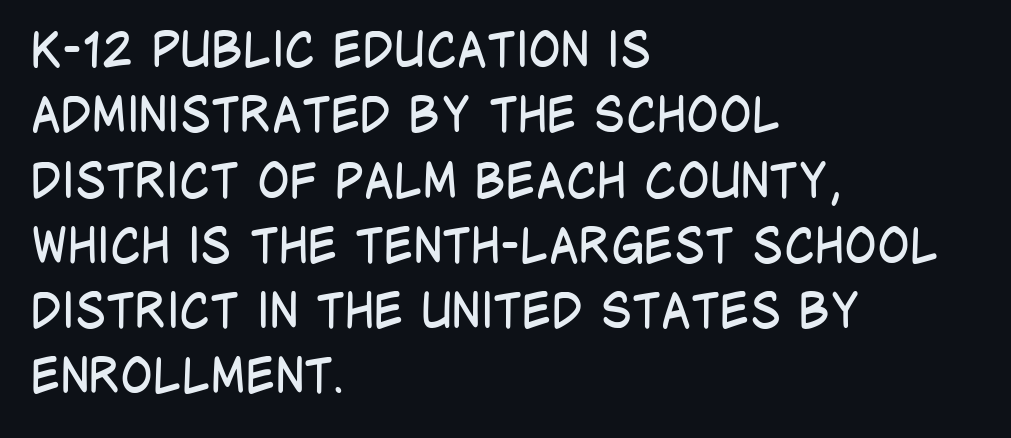
Q: Is the text bold? A: No.
Q: Is the text italic (slanted)? A: No, it is upright.
Q: Is the typeface a serif or a sans-serif typeface? A: Sans-serif.
Q: Is the text underlined? A: No.
Q: How is the paragraph aligned? A: Left-aligned.
Q: Is the spacing between letters normal or unusually wide? A: Normal.
Q: Is the spacing between lines tight, normal or loose? A: Normal.
Q: Width (condensed, normal, or wide)? A: Condensed.
Q: Stroke contrast? A: Low.
Q: x-height? A: Large.
Q: Monospaced? A: No.
